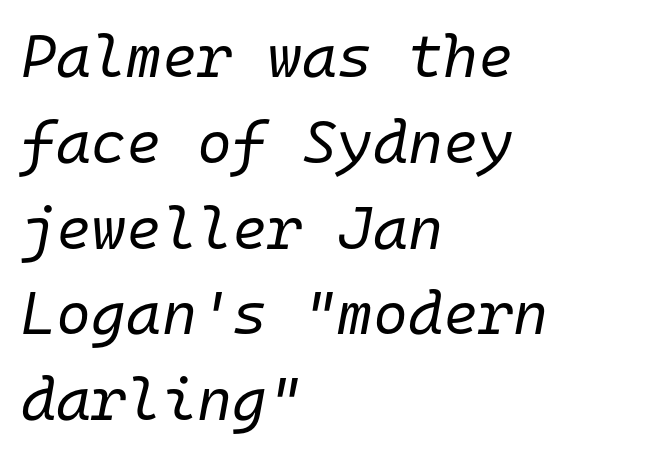
Q: Is the text bold? A: No.
Q: Is the text italic (slanted)? A: Yes, it leans right by about 10 degrees.
Q: Is the text underlined? A: No.
Q: How is the paragraph aligned? A: Left-aligned.
Q: Is the spacing between letters normal or unusually wide? A: Normal.
Q: Is the spacing between lines tight, normal or loose? A: Normal.
Q: Width (condensed, normal, or wide)? A: Normal.
Q: Stroke contrast? A: Low.
Q: x-height? A: Medium.
Q: Monospaced? A: Yes.
